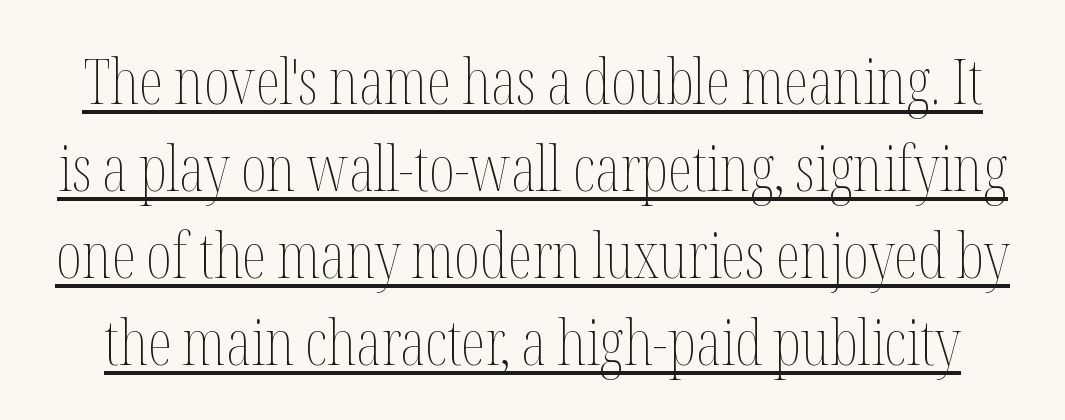
Ordinary non-slanted type is in use. The rows are spaced the way most documents space them. The gaps between neighbouring characters are ordinary and unremarkable. Looks like someone drew a line under every word here. Summary of weight: not heavy and not bold.
